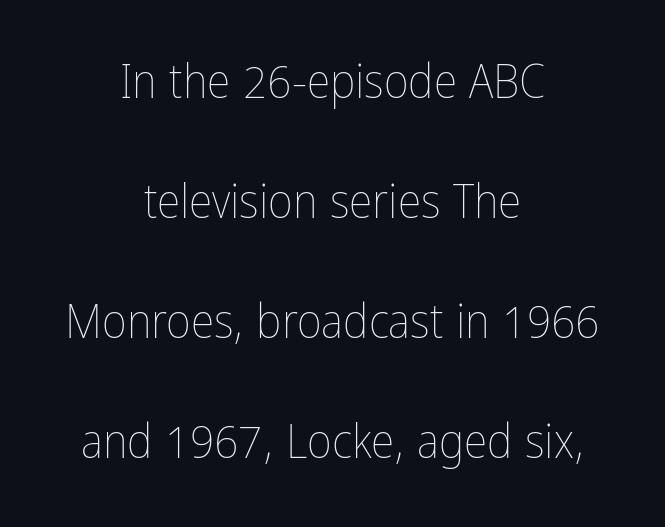
The image shows 48 px thin, condensed type, upright; set centered, loose line spacing (2.5x), normal letter spacing, not underlined; low stroke contrast and a medium x-height.
